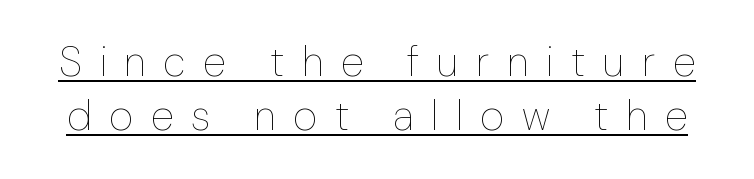
{"italic": "no", "bold": "no", "weight": "thin", "width": "normal", "stroke_contrast": "low", "x_height": "medium", "monospaced": "no", "underline": "yes", "line_spacing": "normal", "line_spacing_ratio": 1.29, "letter_spacing": "wide", "letter_spacing_em": 0.42, "glyph_px": 42}
